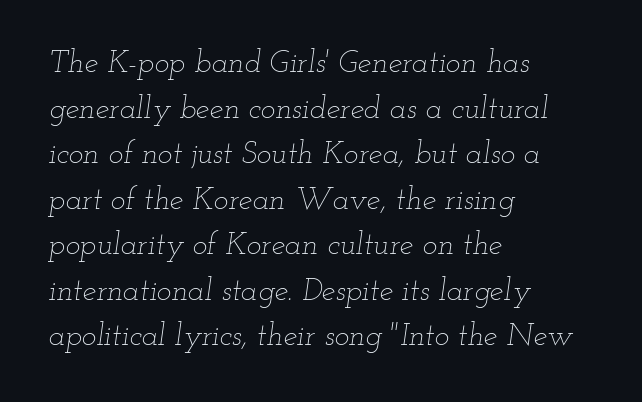
{"italic": "yes", "lean": "right", "slant_degrees": 12, "bold": "no", "weight": "thin", "width": "wide", "stroke_contrast": "low", "x_height": "small", "monospaced": "no", "underline": "no", "align": "left", "line_spacing": "normal", "line_spacing_ratio": 1.47, "letter_spacing": "normal", "letter_spacing_em": 0.0, "glyph_px": 31}
